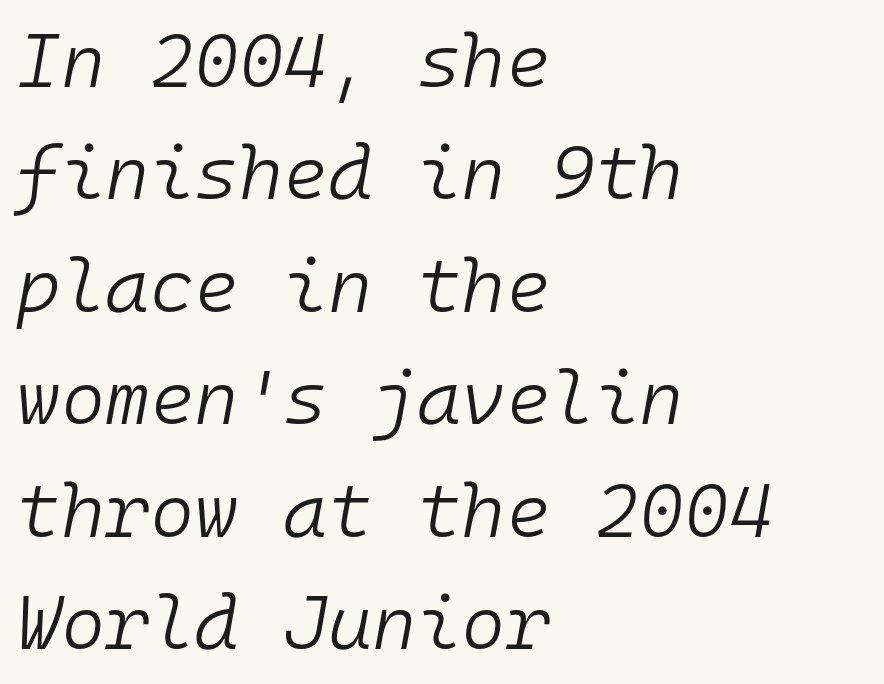
The image shows 76 px light type, italic (leaning right), monospaced; set left-aligned, normal line spacing (1.48x), normal letter spacing, not underlined; low stroke contrast and a medium x-height.
